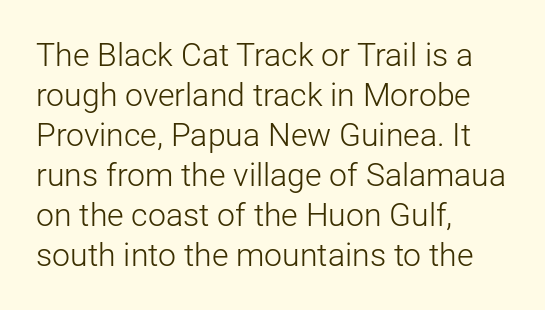
Q: Is the text bold? A: No.
Q: Is the text italic (slanted)? A: No, it is upright.
Q: Is the typeface a serif or a sans-serif typeface? A: Sans-serif.
Q: Is the text underlined? A: No.
Q: How is the paragraph aligned? A: Left-aligned.
Q: Is the spacing between letters normal or unusually wide? A: Normal.
Q: Is the spacing between lines tight, normal or loose? A: Normal.
Q: Width (condensed, normal, or wide)? A: Normal.
Q: Stroke contrast? A: Low.
Q: x-height? A: Medium.
Q: Monospaced? A: No.
